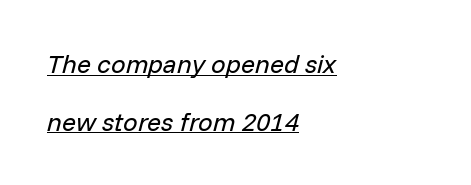
Q: Is the text bold? A: No.
Q: Is the text italic (slanted)? A: Yes, it leans right by about 14 degrees.
Q: Is the text underlined? A: Yes.
Q: How is the paragraph aligned? A: Left-aligned.
Q: Is the spacing between letters normal or unusually wide? A: Normal.
Q: Is the spacing between lines tight, normal or loose? A: Loose.
